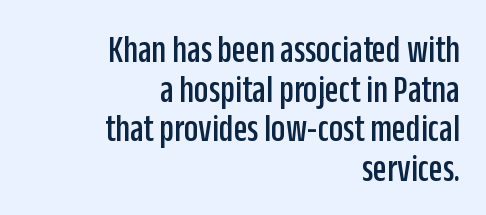
The image shows 40 px condensed sans-serif type, upright; set right-aligned, tight line spacing (0.99x), normal letter spacing, not underlined; low stroke contrast and a large x-height.
